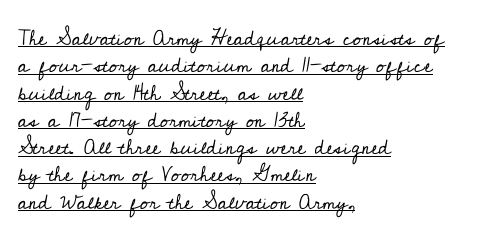
{"bold": "no", "underline": "yes", "align": "left", "line_spacing": "normal", "line_spacing_ratio": 1.3, "letter_spacing": "normal", "letter_spacing_em": 0.0, "glyph_px": 21}
